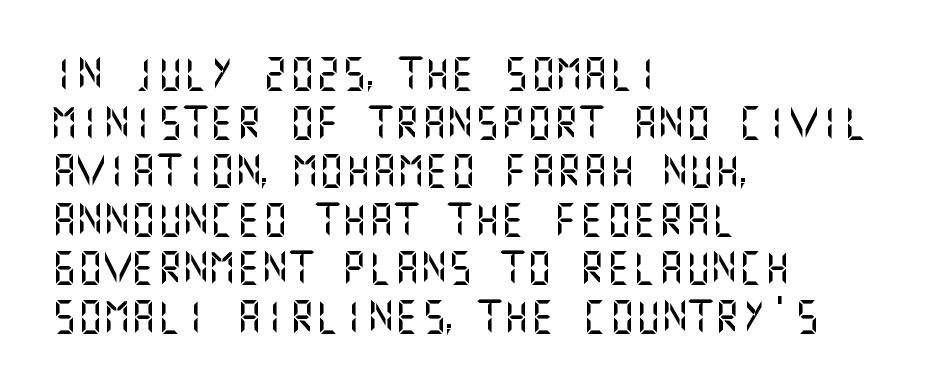
{"serif": "no", "italic": "no", "width": "normal", "stroke_contrast": "medium", "x_height": "large", "underline": "no", "align": "left", "line_spacing": "normal", "line_spacing_ratio": 1.47, "letter_spacing": "normal", "letter_spacing_em": 0.0, "glyph_px": 33}
